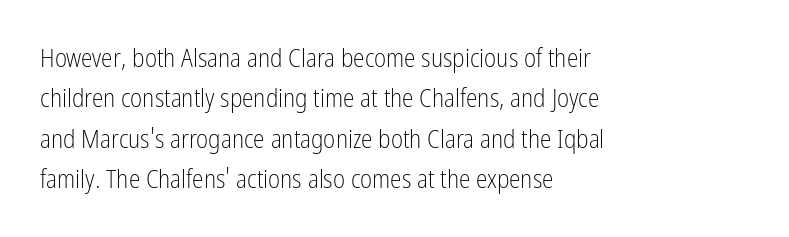
The image shows 26 px text type, upright; set left-aligned, normal line spacing (1.55x), normal letter spacing, not underlined.
